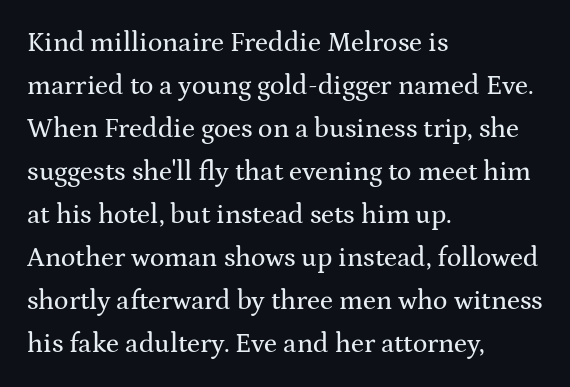
Q: Is the text italic (slanted)? A: No, it is upright.
Q: Is the text underlined? A: No.
Q: How is the paragraph aligned? A: Left-aligned.
Q: Is the spacing between letters normal or unusually wide? A: Normal.
Q: Is the spacing between lines tight, normal or loose? A: Normal.
